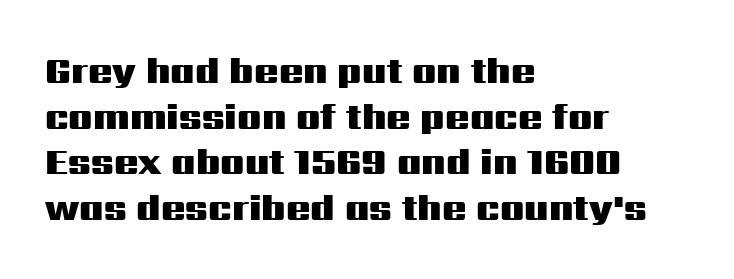
Q: Is the text bold? A: Yes.
Q: Is the text italic (slanted)? A: No, it is upright.
Q: Is the typeface a serif or a sans-serif typeface? A: Sans-serif.
Q: Is the text underlined? A: No.
Q: How is the paragraph aligned? A: Left-aligned.
Q: Is the spacing between letters normal or unusually wide? A: Normal.
Q: Is the spacing between lines tight, normal or loose? A: Normal.
Q: Width (condensed, normal, or wide)? A: Wide.
Q: Stroke contrast? A: Medium.
Q: x-height? A: Medium.
Q: Monospaced? A: No.
